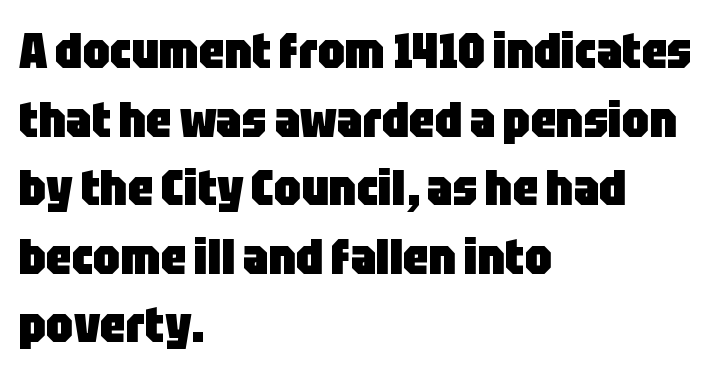
The image shows 49 px heavy, condensed sans-serif type, upright; set left-aligned, normal line spacing (1.4x), normal letter spacing, not underlined; low stroke contrast and a large x-height.
